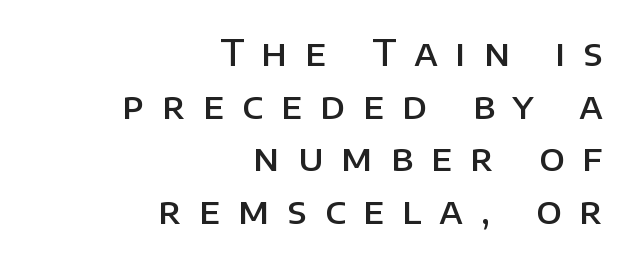
The image shows 37 px semibold sans-serif type, upright; set right-aligned, normal line spacing (1.42x), unusually wide letter spacing (+0.48 em), not underlined; low stroke contrast and a large x-height.
